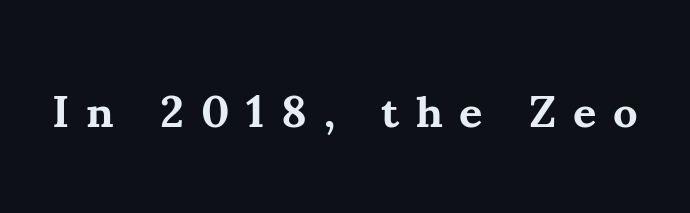
{"serif": "yes", "italic": "no", "bold": "yes", "weight": "bold", "width": "normal", "stroke_contrast": "medium", "x_height": "small", "monospaced": "no", "underline": "no", "letter_spacing": "wide", "letter_spacing_em": 0.37, "glyph_px": 45}
